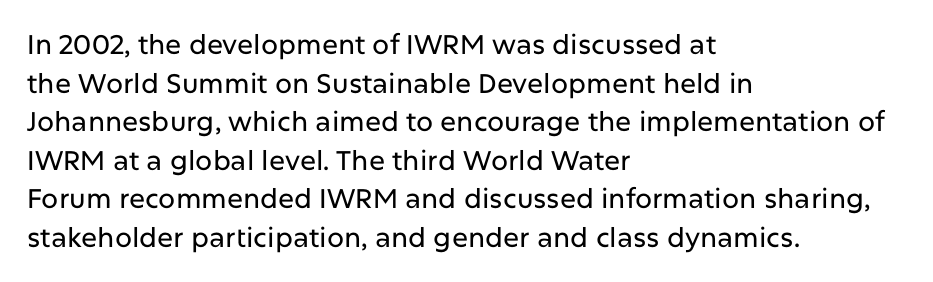
Tracking value appears to be zero — textbook default spacing. The font's upright variant was chosen for this text. Alignment: flush left. Rows of type keep a routine distance in the vertical direction. This rendering features lettering with no underline.
